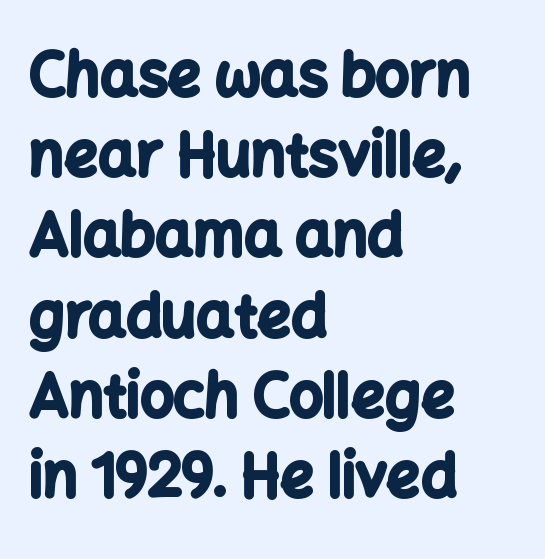
Q: Is the text bold? A: Yes.
Q: Is the text italic (slanted)? A: No, it is upright.
Q: Is the typeface a serif or a sans-serif typeface? A: Sans-serif.
Q: Is the text underlined? A: No.
Q: How is the paragraph aligned? A: Left-aligned.
Q: Is the spacing between letters normal or unusually wide? A: Normal.
Q: Is the spacing between lines tight, normal or loose? A: Normal.
Q: Width (condensed, normal, or wide)? A: Normal.
Q: Stroke contrast? A: Low.
Q: x-height? A: Medium.
Q: Monospaced? A: No.
